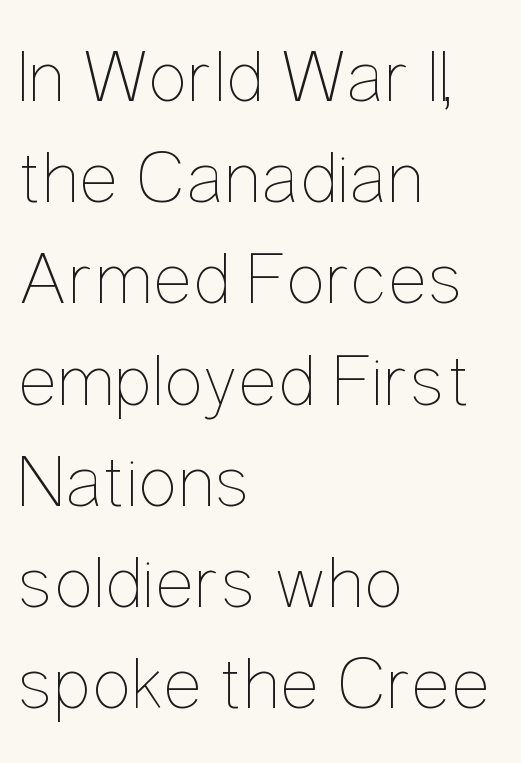
{"italic": "no", "bold": "no", "weight": "thin", "width": "condensed", "stroke_contrast": "low", "x_height": "medium", "monospaced": "no", "underline": "no", "align": "left", "line_spacing": "normal", "line_spacing_ratio": 1.35, "letter_spacing": "normal", "letter_spacing_em": 0.0, "glyph_px": 75}
